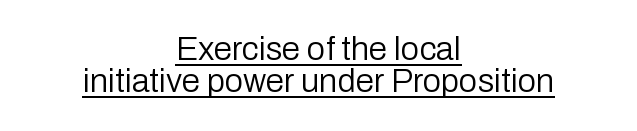
Q: Is the text bold? A: No.
Q: Is the text italic (slanted)? A: No, it is upright.
Q: Is the typeface a serif or a sans-serif typeface? A: Sans-serif.
Q: Is the text underlined? A: Yes.
Q: How is the paragraph aligned? A: Centered.
Q: Is the spacing between letters normal or unusually wide? A: Normal.
Q: Is the spacing between lines tight, normal or loose? A: Tight.
Q: Width (condensed, normal, or wide)? A: Normal.
Q: Stroke contrast? A: Low.
Q: x-height? A: Medium.
Q: Monospaced? A: No.
